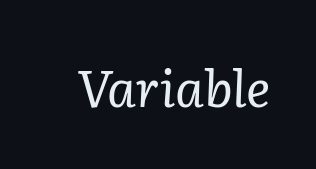
The image shows 51 px regular-weight serif type, italic (leaning right); set normal letter spacing, not underlined; low stroke contrast and a medium x-height.
